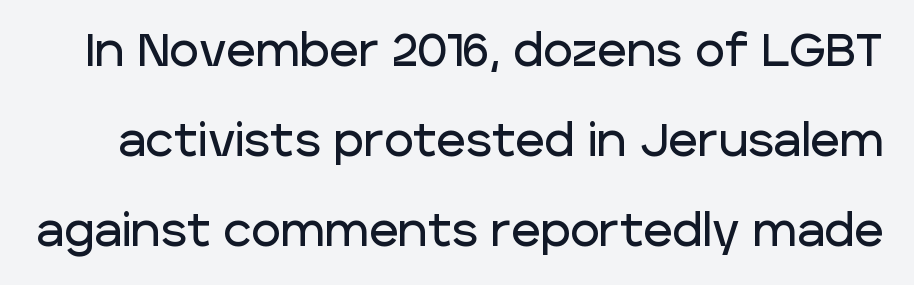
Q: Is the text italic (slanted)? A: No, it is upright.
Q: Is the typeface a serif or a sans-serif typeface? A: Sans-serif.
Q: Is the text underlined? A: No.
Q: Is the spacing between letters normal or unusually wide? A: Normal.
Q: Is the spacing between lines tight, normal or loose? A: Loose.
Q: Width (condensed, normal, or wide)? A: Normal.
Q: Stroke contrast? A: Low.
Q: x-height? A: Large.
Q: Monospaced? A: No.
